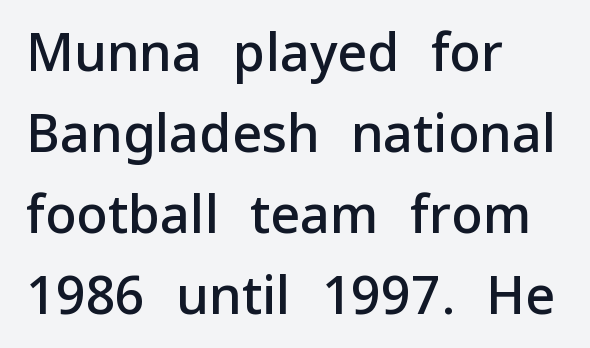
The image shows 52 px semibold sans-serif type, upright; set left-aligned, normal line spacing (1.56x), normal letter spacing, not underlined; low stroke contrast and a medium x-height.
